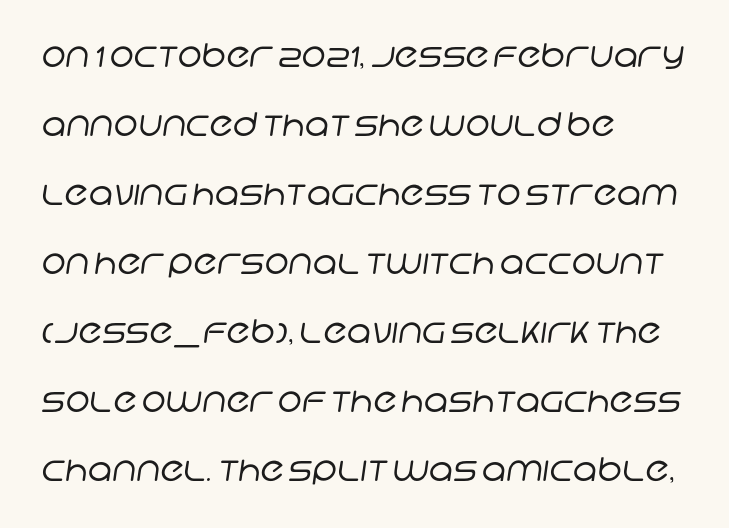
The passage shown is typed in a proportional face where columns would drift. Regarding leading, the lines here are spaced well apart. Decoration check: the copy has no underline. The rendering shows plain stroke endings on the letterforms — a sans-serif design. Honestly, the letter spacing is just normal — you wouldn't notice it. Each stroke keeps to a modest, everyday thickness or less.
